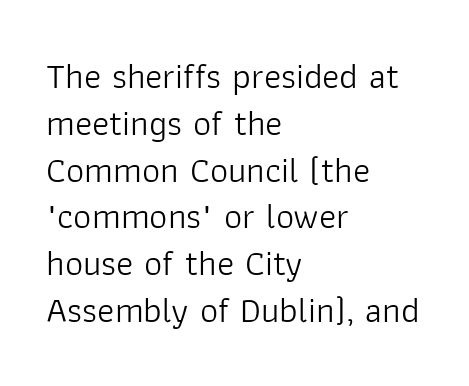
Q: Is the text bold? A: No.
Q: Is the text italic (slanted)? A: No, it is upright.
Q: Is the typeface a serif or a sans-serif typeface? A: Sans-serif.
Q: Is the text underlined? A: No.
Q: How is the paragraph aligned? A: Left-aligned.
Q: Is the spacing between letters normal or unusually wide? A: Normal.
Q: Is the spacing between lines tight, normal or loose? A: Normal.
Q: Width (condensed, normal, or wide)? A: Normal.
Q: Stroke contrast? A: Low.
Q: x-height? A: Medium.
Q: Monospaced? A: No.
